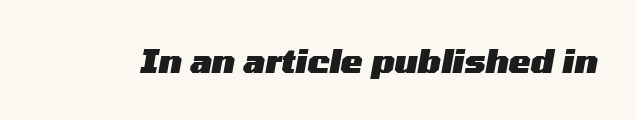
Q: Is the text bold? A: Yes.
Q: Is the text italic (slanted)? A: Yes, it leans right by about 10 degrees.
Q: Is the text underlined? A: No.
Q: Is the spacing between letters normal or unusually wide? A: Normal.
Q: Width (condensed, normal, or wide)? A: Wide.
Q: Stroke contrast? A: Medium.
Q: x-height? A: Medium.
Q: Monospaced? A: No.
